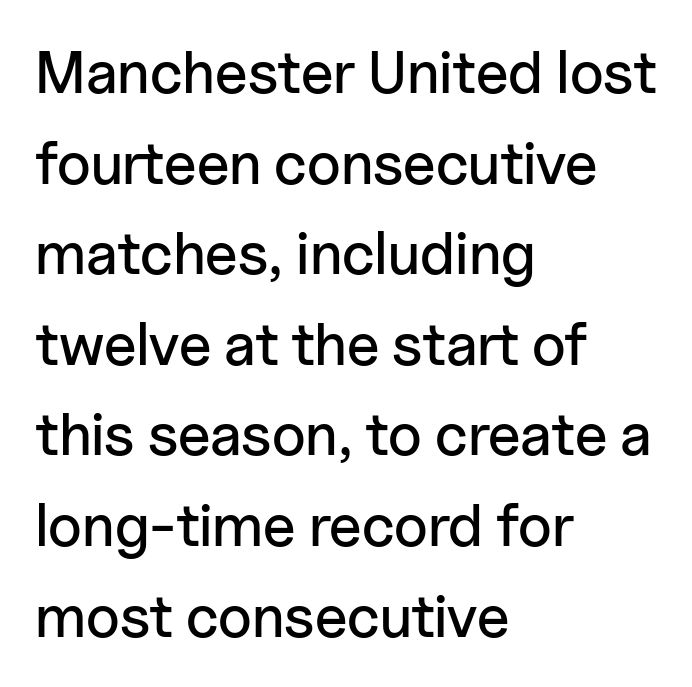
The image shows 60 px sans-serif type, upright; set left-aligned, normal line spacing (1.51x), normal letter spacing, not underlined; low stroke contrast and a medium x-height.
